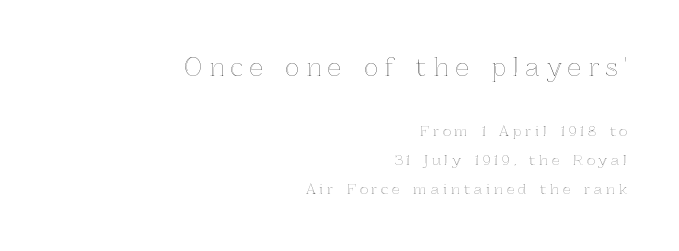
The image shows 24 px text type, upright; set right-aligned, loose line spacing (2.1x), unusually wide letter spacing (+0.28 em), not underlined; the first (top) block is 1.71x larger.
